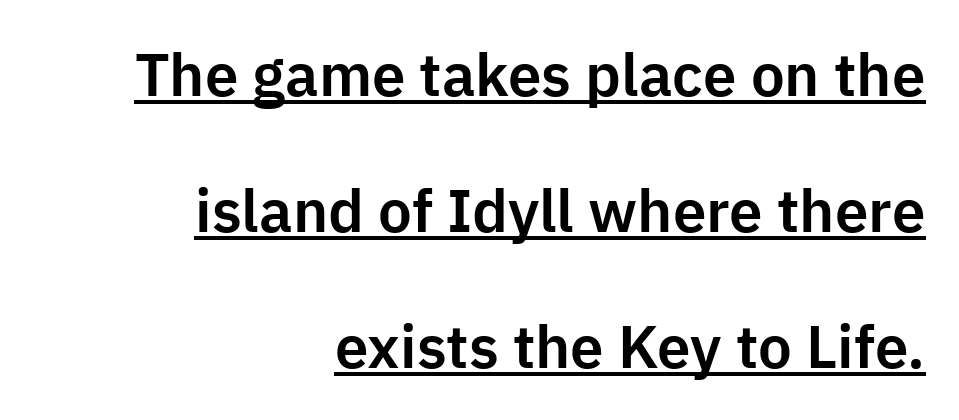
Q: Is the text italic (slanted)? A: No, it is upright.
Q: Is the typeface a serif or a sans-serif typeface? A: Sans-serif.
Q: Is the text underlined? A: Yes.
Q: How is the paragraph aligned? A: Right-aligned.
Q: Is the spacing between letters normal or unusually wide? A: Normal.
Q: Is the spacing between lines tight, normal or loose? A: Loose.
Q: Width (condensed, normal, or wide)? A: Normal.
Q: Stroke contrast? A: Low.
Q: x-height? A: Medium.
Q: Monospaced? A: No.
